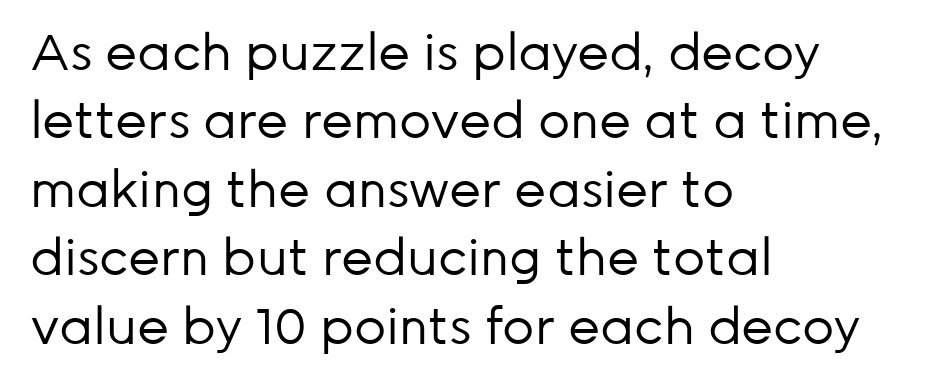
On a weight scale, this lands at 450 or below. Does the type have serifs? No, each stem ends abruptly. This sample is left-justified, so line endings fall wherever the words run out. The designer left line spacing at the default. Looks like regular typesetting: each glyph gets only the width it needs. Descender tails drop into unmarked territory.
